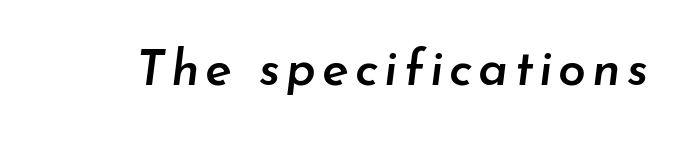
{"italic": "yes", "lean": "right", "slant_degrees": 7, "bold": "semi", "weight": "semibold", "width": "normal", "stroke_contrast": "low", "x_height": "small", "monospaced": "no", "underline": "no", "glyph_px": 50}
